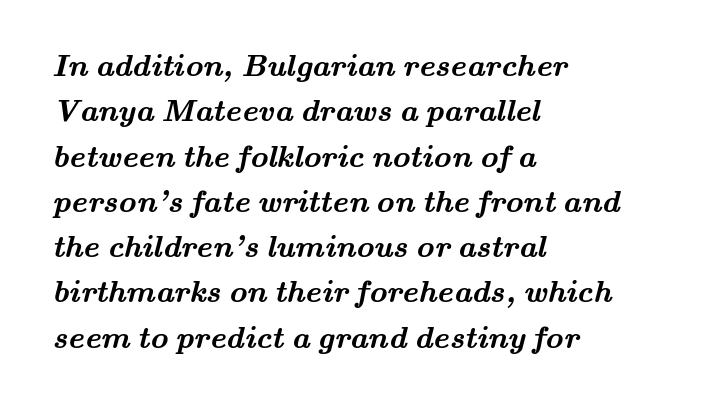
The image shows 31 px semibold, wide serif type; set left-aligned, normal line spacing (1.46x), normal letter spacing, not underlined; medium stroke contrast and a small x-height.
